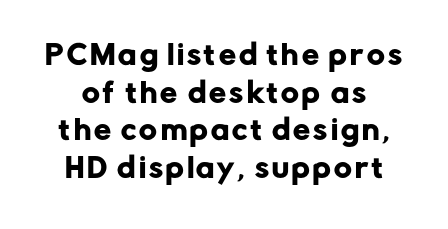
Decoration check: the copy has no underline. Each new line begins a customary step beneath the previous one. This sample uses an upright cut, with every glyph sitting square on the baseline.
